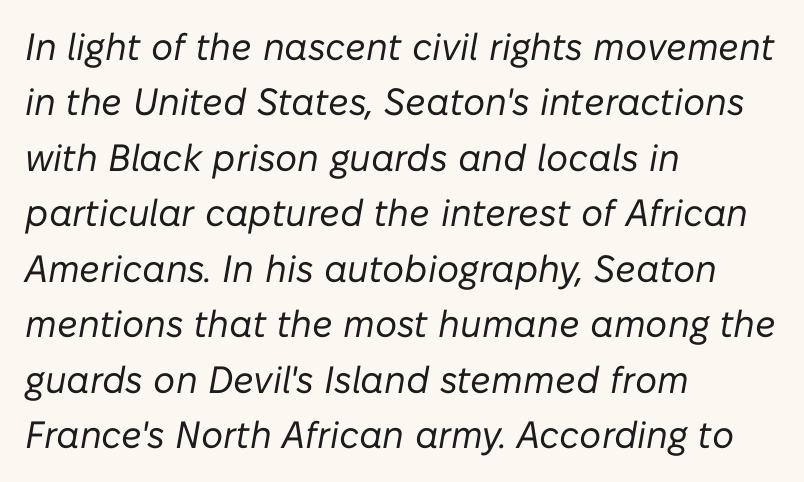
The image shows 38 px regular-weight type, italic (leaning right); set left-aligned, normal line spacing (1.46x), normal letter spacing, not underlined; low stroke contrast and a medium x-height.
